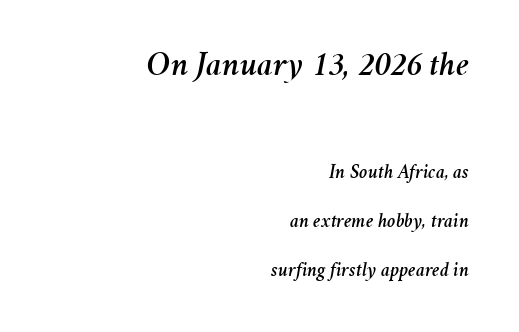
{"italic": "yes", "lean": "right", "slant_degrees": 11, "width": "normal", "stroke_contrast": "medium", "x_height": "medium", "monospaced": "no", "underline": "no", "align": "right", "line_spacing": "loose", "line_spacing_ratio": 2.45, "letter_spacing": "normal", "letter_spacing_em": 0.0, "larger_block": "first", "size_ratio": 1.75, "glyph_px": 35}
